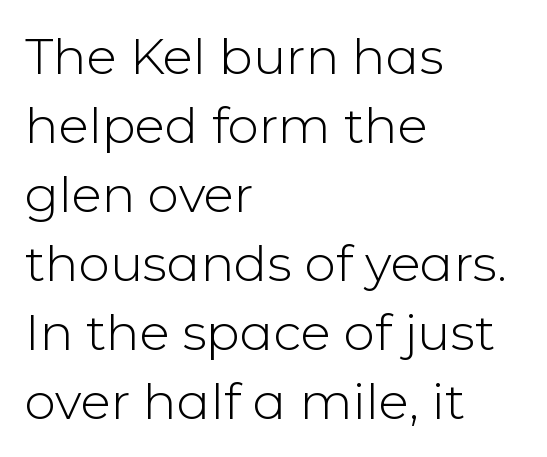
Line beginnings align vertically; line endings do not. Upright lettering throughout. Successive baselines arrive at the customary interval. This sample uses plain, unmodified letter spacing.
